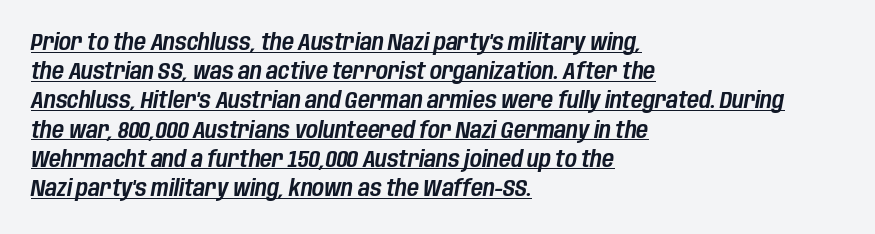
Q: Is the text italic (slanted)? A: Yes, it leans right by about 10 degrees.
Q: Is the text underlined? A: Yes.
Q: How is the paragraph aligned? A: Left-aligned.
Q: Is the spacing between letters normal or unusually wide? A: Normal.
Q: Is the spacing between lines tight, normal or loose? A: Normal.
